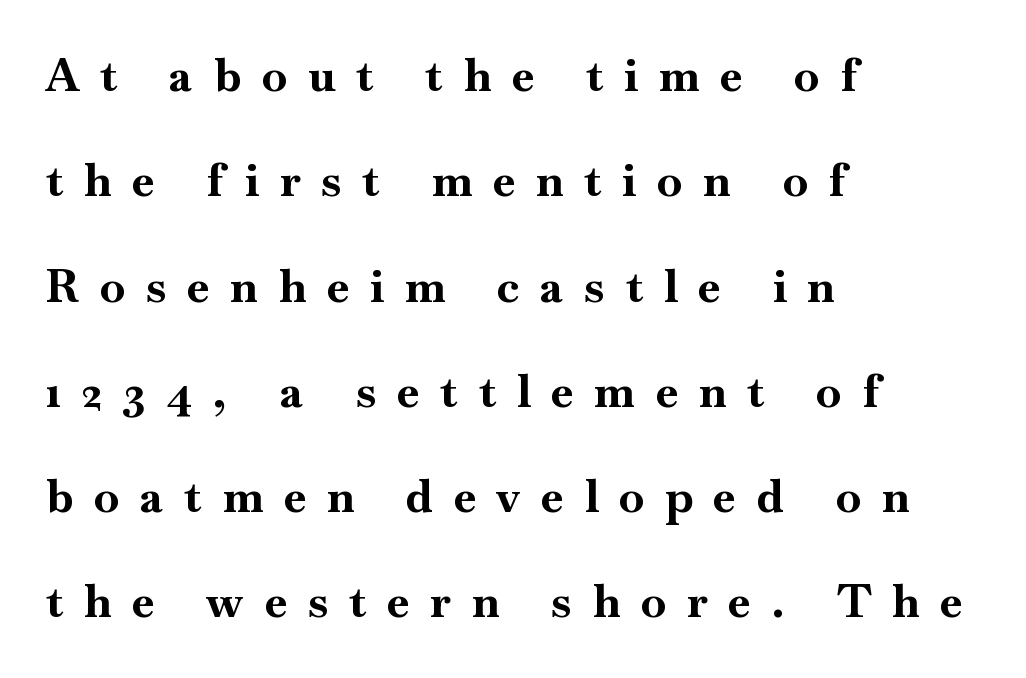
{"serif": "yes", "italic": "no", "bold": "yes", "weight": "bold", "width": "normal", "stroke_contrast": "high", "x_height": "small", "monospaced": "no", "underline": "no", "align": "left", "line_spacing": "loose", "line_spacing_ratio": 2.34, "letter_spacing": "wide", "letter_spacing_em": 0.47, "glyph_px": 45}
